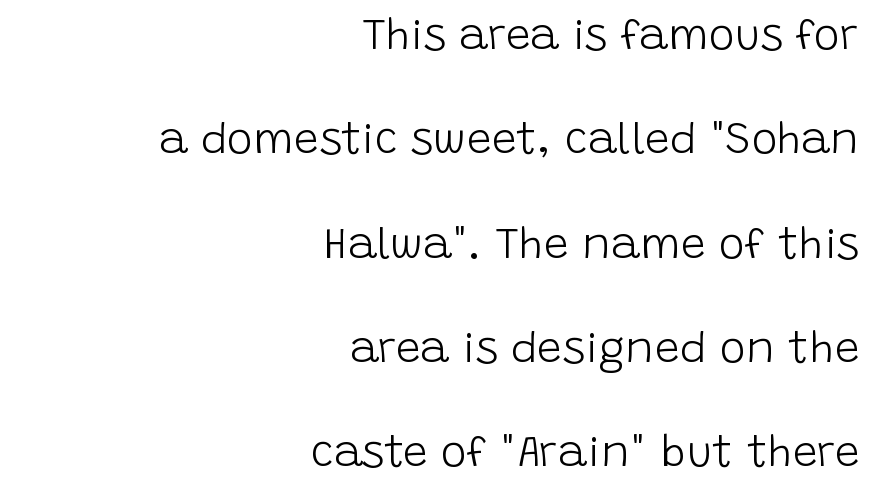
Q: Is the text bold? A: No.
Q: Is the text italic (slanted)? A: No, it is upright.
Q: Is the typeface a serif or a sans-serif typeface? A: Sans-serif.
Q: Is the text underlined? A: No.
Q: How is the paragraph aligned? A: Right-aligned.
Q: Is the spacing between letters normal or unusually wide? A: Normal.
Q: Is the spacing between lines tight, normal or loose? A: Loose.
Q: Width (condensed, normal, or wide)? A: Normal.
Q: Stroke contrast? A: Low.
Q: x-height? A: Large.
Q: Monospaced? A: No.
